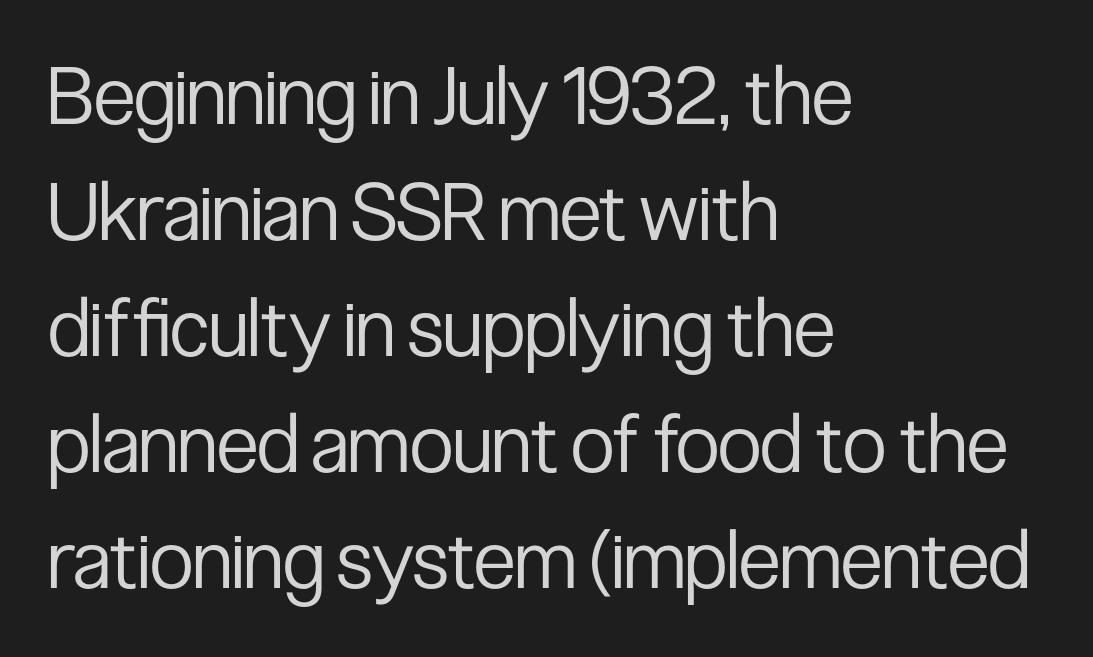
{"serif": "no", "italic": "no", "bold": "no", "weight": "regular", "width": "condensed", "stroke_contrast": "low", "x_height": "medium", "monospaced": "no", "underline": "no", "align": "left", "line_spacing": "normal", "line_spacing_ratio": 1.45, "letter_spacing": "normal", "letter_spacing_em": 0.0, "glyph_px": 80}
